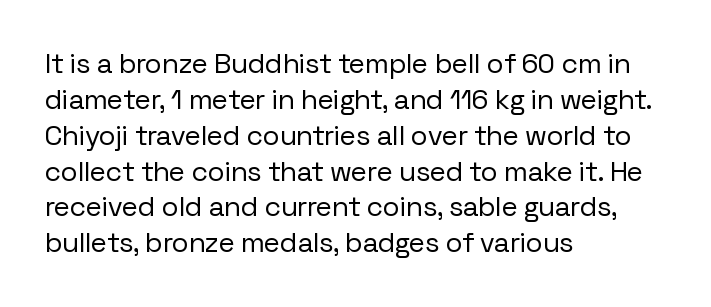
Q: Is the text bold? A: No.
Q: Is the text italic (slanted)? A: No, it is upright.
Q: Is the typeface a serif or a sans-serif typeface? A: Sans-serif.
Q: Is the text underlined? A: No.
Q: How is the paragraph aligned? A: Left-aligned.
Q: Is the spacing between letters normal or unusually wide? A: Normal.
Q: Is the spacing between lines tight, normal or loose? A: Normal.
Q: Width (condensed, normal, or wide)? A: Normal.
Q: Stroke contrast? A: Low.
Q: x-height? A: Medium.
Q: Monospaced? A: No.
